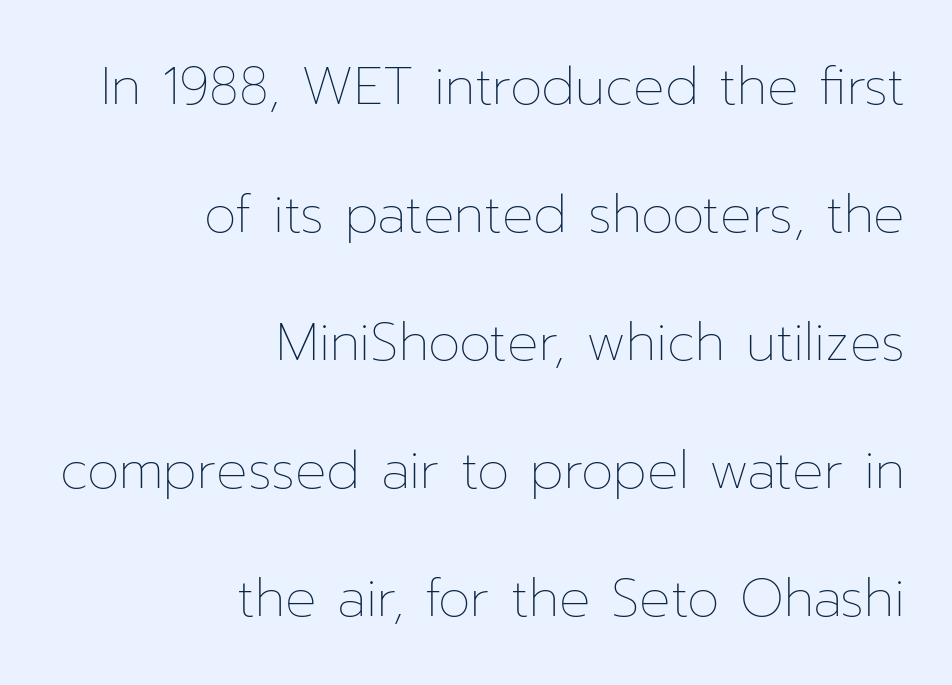
Q: Is the text bold? A: No.
Q: Is the text italic (slanted)? A: No, it is upright.
Q: Is the text underlined? A: No.
Q: How is the paragraph aligned? A: Right-aligned.
Q: Is the spacing between letters normal or unusually wide? A: Normal.
Q: Is the spacing between lines tight, normal or loose? A: Loose.
Q: Width (condensed, normal, or wide)? A: Normal.
Q: Stroke contrast? A: Low.
Q: x-height? A: Medium.
Q: Monospaced? A: No.
